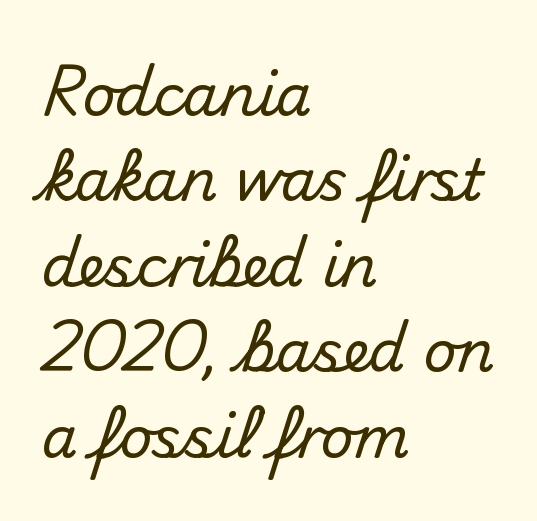
Q: Is the text italic (slanted)? A: Yes.
Q: Is the typeface a serif or a sans-serif typeface? A: Sans-serif.
Q: Is the text underlined? A: No.
Q: How is the paragraph aligned? A: Left-aligned.
Q: Is the spacing between letters normal or unusually wide? A: Normal.
Q: Is the spacing between lines tight, normal or loose? A: Normal.
Q: Width (condensed, normal, or wide)? A: Normal.
Q: Stroke contrast? A: Medium.
Q: x-height? A: Small.
Q: Monospaced? A: No.
